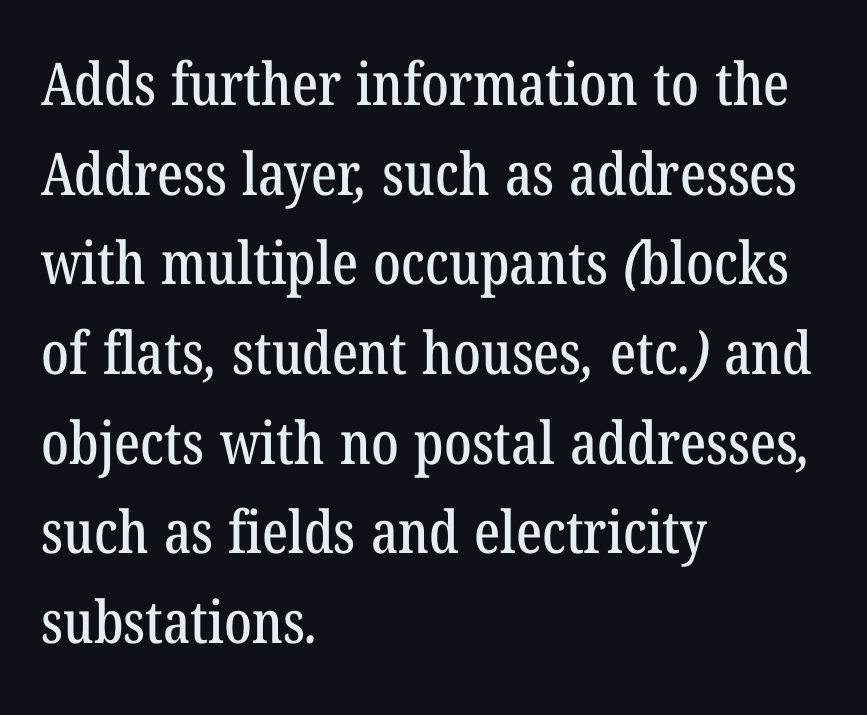
{"serif": "yes", "width": "condensed", "stroke_contrast": "low", "x_height": "medium", "monospaced": "no", "underline": "no", "align": "left", "line_spacing": "normal", "line_spacing_ratio": 1.52, "letter_spacing": "normal", "letter_spacing_em": 0.0, "glyph_px": 59}
